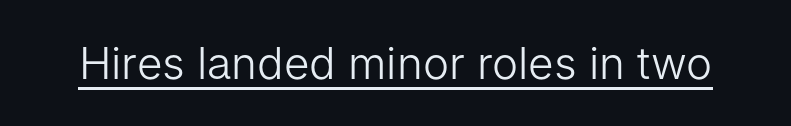
Q: Is the text bold? A: No.
Q: Is the text italic (slanted)? A: No, it is upright.
Q: Is the typeface a serif or a sans-serif typeface? A: Sans-serif.
Q: Is the text underlined? A: Yes.
Q: Is the spacing between letters normal or unusually wide? A: Normal.
Q: Width (condensed, normal, or wide)? A: Normal.
Q: Stroke contrast? A: Low.
Q: x-height? A: Medium.
Q: Monospaced? A: No.
